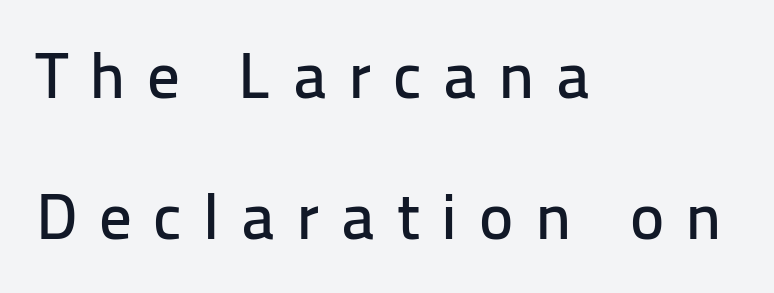
{"serif": "no", "italic": "no", "width": "normal", "stroke_contrast": "low", "x_height": "medium", "monospaced": "no", "underline": "no", "align": "left", "line_spacing": "loose", "line_spacing_ratio": 2.17, "letter_spacing": "wide", "letter_spacing_em": 0.33, "glyph_px": 65}
